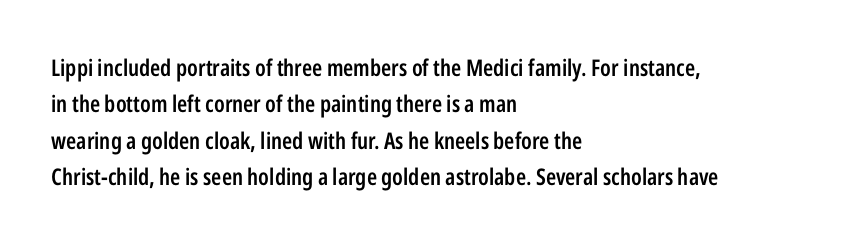
{"italic": "no", "bold": "semi", "underline": "no", "align": "left", "line_spacing": "normal", "line_spacing_ratio": 1.58, "letter_spacing": "normal", "letter_spacing_em": 0.0, "glyph_px": 23}
